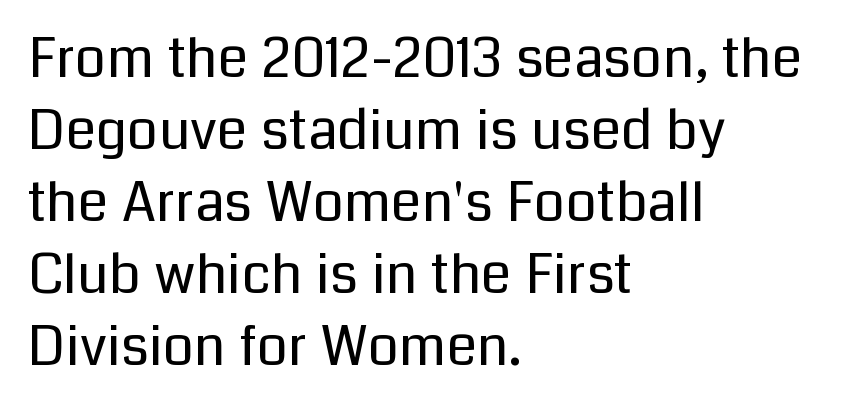
Q: Is the text bold? A: No.
Q: Is the text italic (slanted)? A: No, it is upright.
Q: Is the typeface a serif or a sans-serif typeface? A: Sans-serif.
Q: Is the text underlined? A: No.
Q: How is the paragraph aligned? A: Left-aligned.
Q: Is the spacing between letters normal or unusually wide? A: Normal.
Q: Is the spacing between lines tight, normal or loose? A: Normal.
Q: Width (condensed, normal, or wide)? A: Normal.
Q: Stroke contrast? A: Low.
Q: x-height? A: Medium.
Q: Monospaced? A: No.
